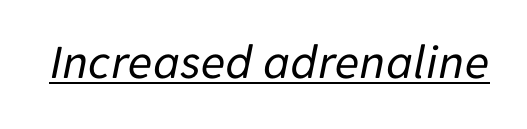
{"italic": "yes", "lean": "right", "slant_degrees": 11, "bold": "no", "weight": "regular", "width": "normal", "stroke_contrast": "low", "x_height": "medium", "monospaced": "no", "underline": "yes", "letter_spacing": "normal", "letter_spacing_em": 0.0, "glyph_px": 50}
